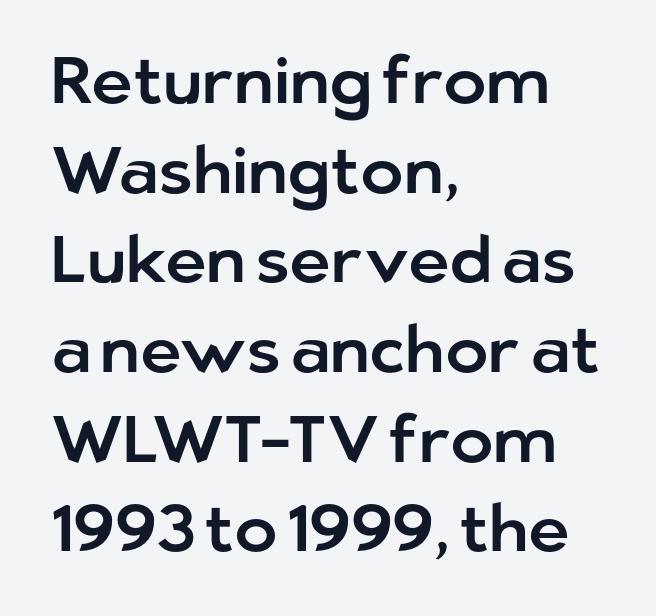
{"serif": "no", "italic": "no", "width": "normal", "stroke_contrast": "low", "x_height": "medium", "monospaced": "no", "underline": "no", "align": "left", "line_spacing": "normal", "line_spacing_ratio": 1.38, "letter_spacing": "normal", "letter_spacing_em": 0.0, "glyph_px": 65}
